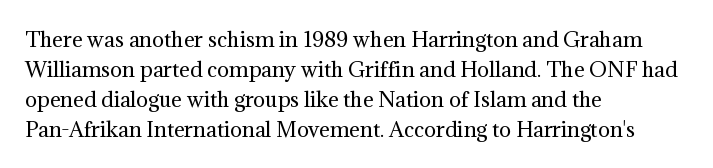
The image shows 20 px text type, upright; set left-aligned, normal line spacing (1.5x), normal letter spacing, not underlined.
